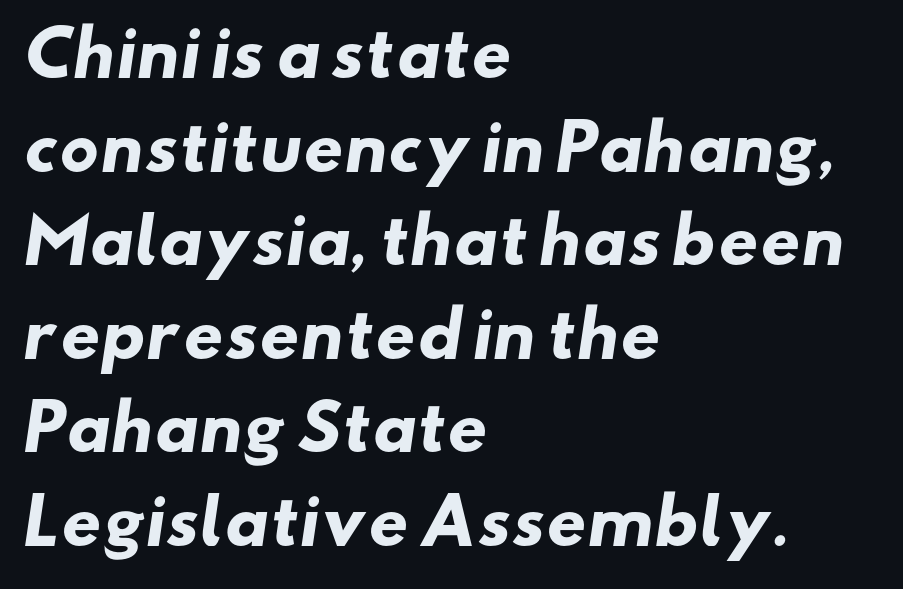
Q: Is the text bold? A: Yes.
Q: Is the typeface a serif or a sans-serif typeface? A: Sans-serif.
Q: Is the text underlined? A: No.
Q: How is the paragraph aligned? A: Left-aligned.
Q: Is the spacing between letters normal or unusually wide? A: Normal.
Q: Is the spacing between lines tight, normal or loose? A: Normal.
Q: Width (condensed, normal, or wide)? A: Wide.
Q: Stroke contrast? A: Low.
Q: x-height? A: Small.
Q: Monospaced? A: No.
